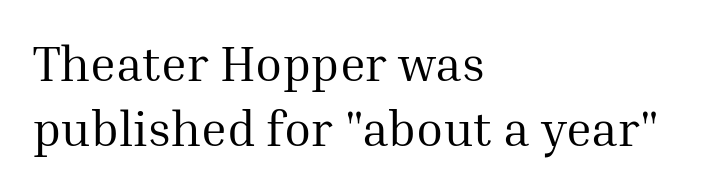
{"serif": "yes", "italic": "no", "bold": "no", "weight": "regular", "width": "normal", "stroke_contrast": "medium", "x_height": "medium", "monospaced": "no", "underline": "no", "align": "left", "line_spacing": "normal", "line_spacing_ratio": 1.33, "letter_spacing": "normal", "letter_spacing_em": 0.0, "glyph_px": 49}
